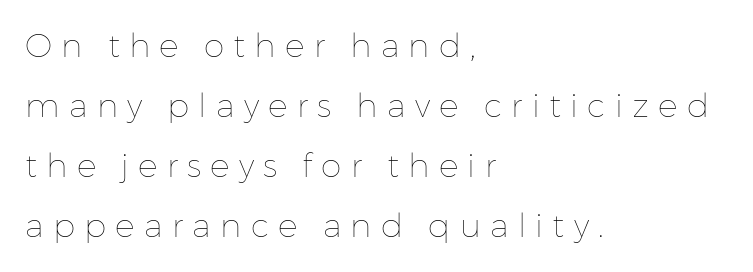
{"italic": "no", "bold": "no", "weight": "thin", "width": "normal", "stroke_contrast": "low", "x_height": "medium", "monospaced": "no", "underline": "no", "align": "left", "line_spacing_ratio": 1.82, "letter_spacing": "wide", "letter_spacing_em": 0.28, "glyph_px": 33}
